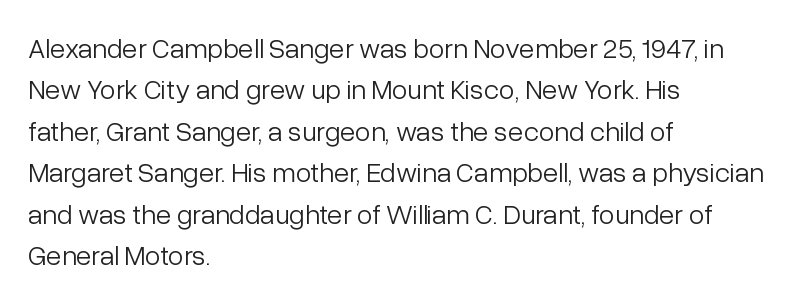
Q: Is the text bold? A: No.
Q: Is the text italic (slanted)? A: No, it is upright.
Q: Is the typeface a serif or a sans-serif typeface? A: Sans-serif.
Q: Is the text underlined? A: No.
Q: How is the paragraph aligned? A: Left-aligned.
Q: Is the spacing between letters normal or unusually wide? A: Normal.
Q: Is the spacing between lines tight, normal or loose? A: Normal.
Q: Width (condensed, normal, or wide)? A: Normal.
Q: Stroke contrast? A: Low.
Q: x-height? A: Medium.
Q: Monospaced? A: No.
